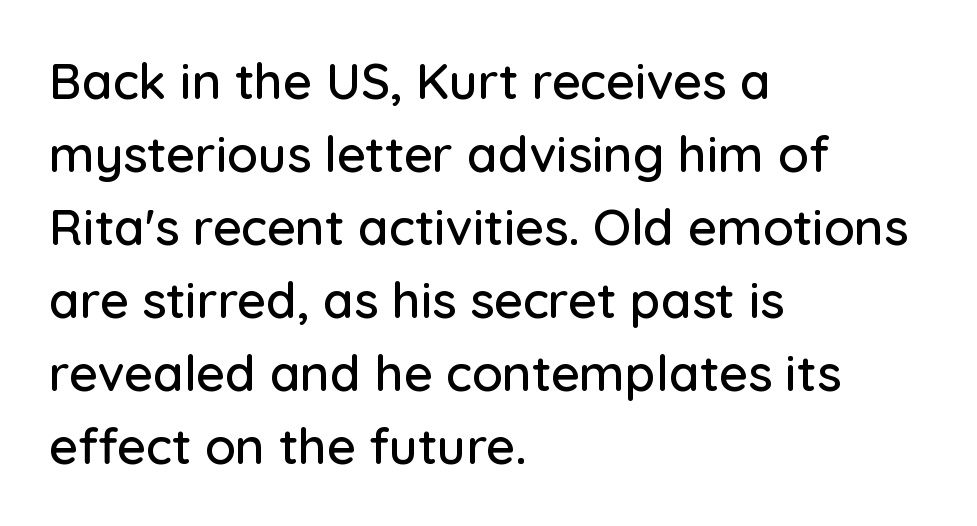
The image shows 50 px sans-serif type, upright; set left-aligned, normal line spacing (1.46x), normal letter spacing, not underlined; low stroke contrast and a medium x-height.
